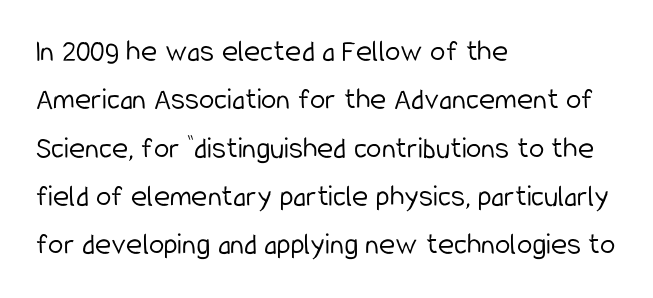
The type family on display is of the sans-serif kind. Standard letterfit; no display-style spreading of the glyphs. Looks like regular typesetting: each glyph gets only the width it needs. Compared with a typical body face, this is equally light or lighter still. The rendering uses a moderate line-height, typical for paragraphs.
